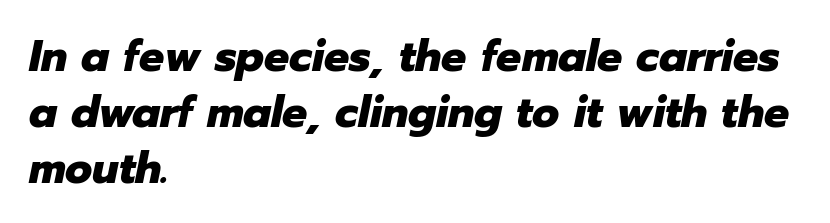
{"italic": "yes", "lean": "right", "slant_degrees": 12, "bold": "yes", "weight": "heavy", "width": "normal", "stroke_contrast": "low", "x_height": "medium", "monospaced": "no", "underline": "no", "align": "left", "line_spacing": "normal", "line_spacing_ratio": 1.27, "letter_spacing": "normal", "letter_spacing_em": 0.0, "glyph_px": 44}
